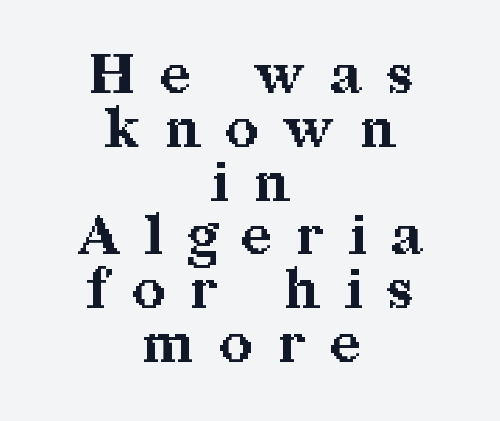
A centered setting, common on invitations and titles, is used for this passage. Tightly led — the rows are bunched. Is this a fixed-width face? No — the glyphs have proportional, varying widths. The typesetting leans heavy: a genuine bold.
